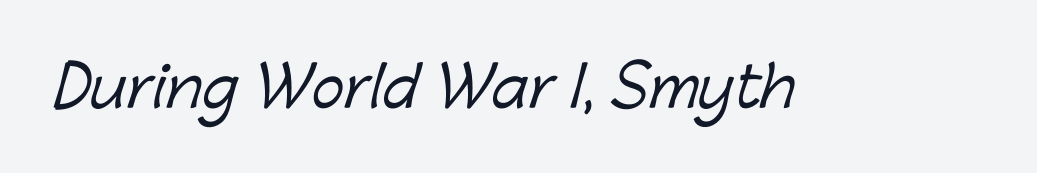
{"serif": "no", "width": "normal", "stroke_contrast": "low", "x_height": "medium", "monospaced": "no", "underline": "no", "letter_spacing": "normal", "letter_spacing_em": 0.0, "glyph_px": 55}
